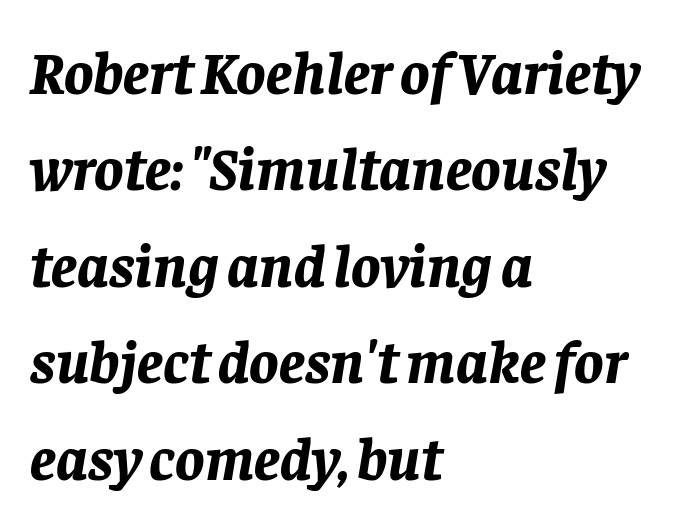
Do the characters align in a grid? No, the font is proportional. This sample uses plain, unmodified letter spacing. It's the slanting kind of type. The typesetter chose a ragged-right arrangement here. Vertical spacing — default. The string is rendered with underlining switched off.
